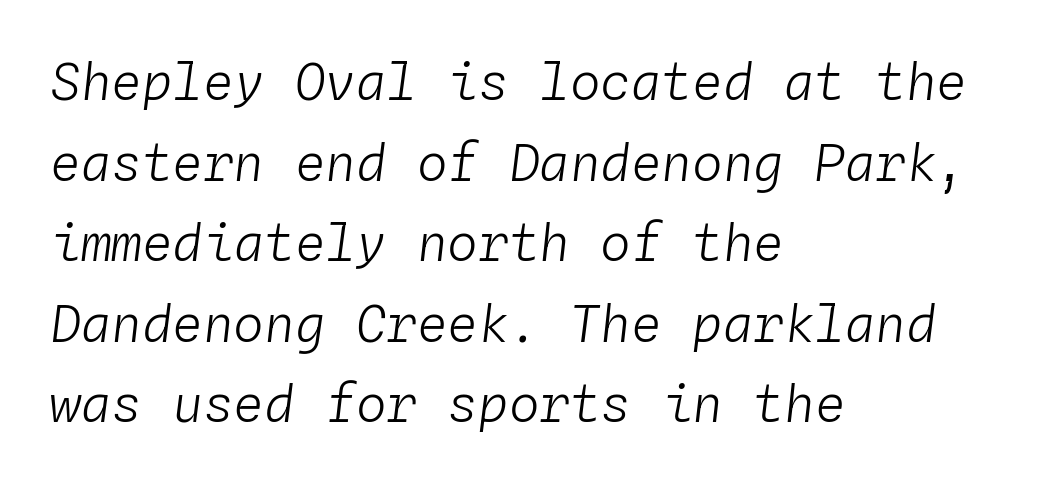
Q: Is the text bold? A: No.
Q: Is the text italic (slanted)? A: Yes, it leans right by about 4 degrees.
Q: Is the text underlined? A: No.
Q: How is the paragraph aligned? A: Left-aligned.
Q: Is the spacing between letters normal or unusually wide? A: Normal.
Q: Is the spacing between lines tight, normal or loose? A: Normal.
Q: Width (condensed, normal, or wide)? A: Normal.
Q: Stroke contrast? A: Low.
Q: x-height? A: Medium.
Q: Monospaced? A: Yes.
